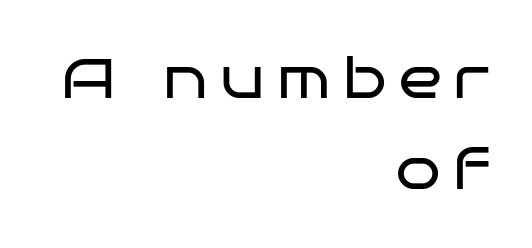
Quick note: underline off. These lines are rendered in a variable-pitch font. This sample uses a sans-serif face. Is the stroke heavy? The answer is a plain regular-or-lighter. The paragraph has a hard right edge and a soft left edge.
